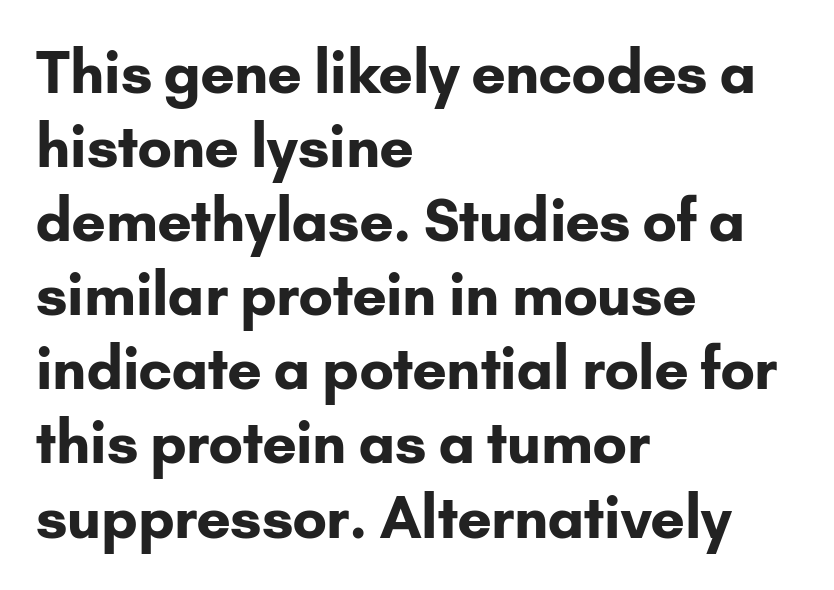
Q: Is the text bold? A: Yes.
Q: Is the text italic (slanted)? A: No, it is upright.
Q: Is the typeface a serif or a sans-serif typeface? A: Sans-serif.
Q: Is the text underlined? A: No.
Q: How is the paragraph aligned? A: Left-aligned.
Q: Is the spacing between letters normal or unusually wide? A: Normal.
Q: Is the spacing between lines tight, normal or loose? A: Normal.
Q: Width (condensed, normal, or wide)? A: Normal.
Q: Stroke contrast? A: Low.
Q: x-height? A: Small.
Q: Monospaced? A: No.
